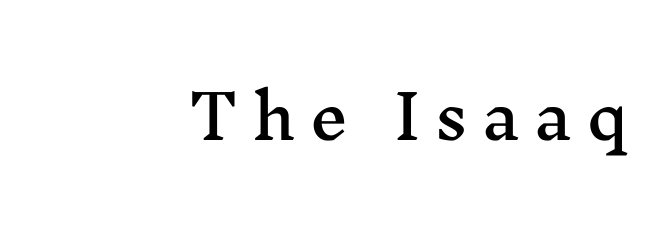
The passage shown is not underscored anywhere. A typesetter would mark this as roman, not italic. The text block is weighted toward the right margin, trailing off unevenly leftward. The rendering shows small feet on the letterforms — a serif design.
